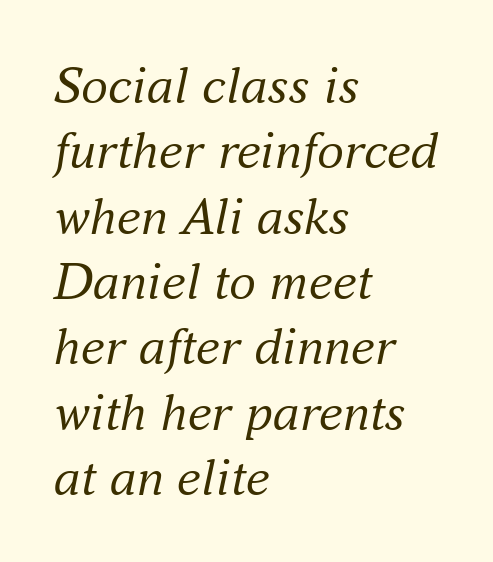
{"serif": "yes", "italic": "yes", "lean": "right", "slant_degrees": 16, "bold": "no", "weight": "regular", "width": "normal", "stroke_contrast": "medium", "x_height": "small", "monospaced": "no", "underline": "no", "align": "left", "line_spacing_ratio": 1.21, "letter_spacing": "normal", "letter_spacing_em": 0.0, "glyph_px": 54}
